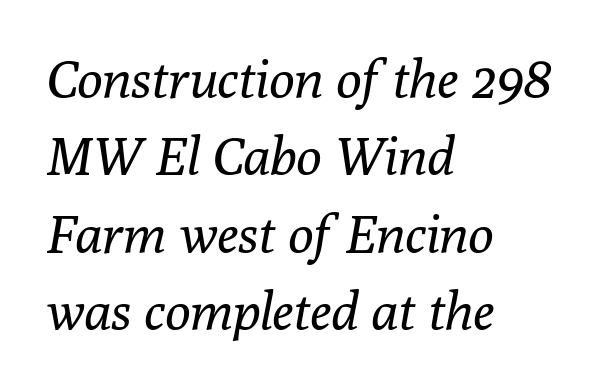
Slant detected: the letters are inclined. Plain, unruled lines of type. Does the type have serifs? Yes, each stem ends in a small foot. Summary of vertical rhythm: regular, with standard interline spacing.
